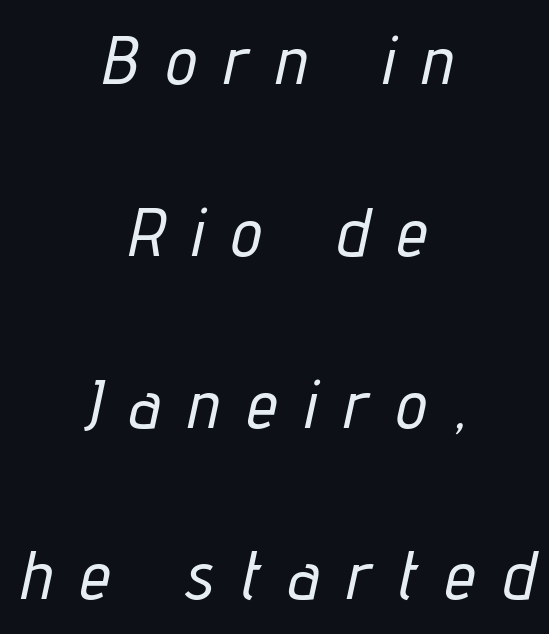
Q: Is the text italic (slanted)? A: Yes, it leans right by about 12 degrees.
Q: Is the text underlined? A: No.
Q: How is the paragraph aligned? A: Centered.
Q: Is the spacing between letters normal or unusually wide? A: Unusually wide.
Q: Is the spacing between lines tight, normal or loose? A: Loose.
Q: Width (condensed, normal, or wide)? A: Condensed.
Q: Stroke contrast? A: Low.
Q: x-height? A: Medium.
Q: Monospaced? A: No.
